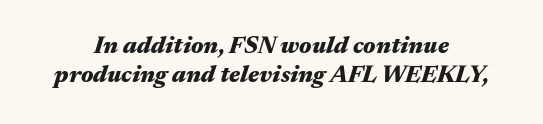
Q: Is the text bold? A: Yes.
Q: Is the text italic (slanted)? A: Yes, it leans right by about 17 degrees.
Q: Is the text underlined? A: No.
Q: How is the paragraph aligned? A: Centered.
Q: Is the spacing between letters normal or unusually wide? A: Normal.
